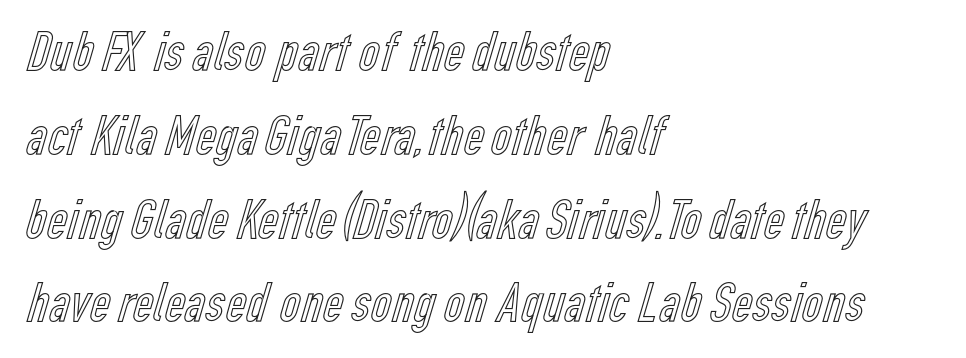
The passage is arranged the way most books set body copy — flush left. Is the letter spacing exaggerated? No — it looks like the ordinary default. Decoration check: the copy has no underline. Is there much room between lines? A standard amount, neither cramped nor airy.
